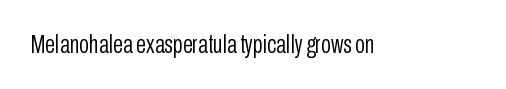
Q: Is the text bold? A: No.
Q: Is the text italic (slanted)? A: No, it is upright.
Q: Is the text underlined? A: No.
Q: Is the spacing between letters normal or unusually wide? A: Normal.
